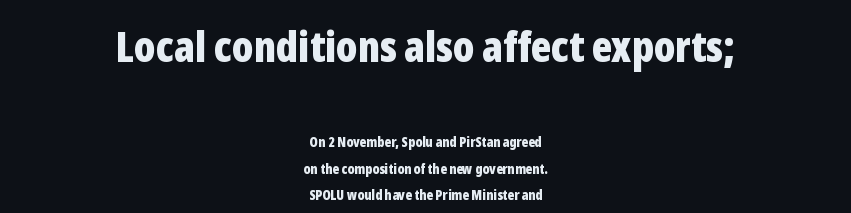
Q: Is the text bold? A: Yes.
Q: Is the text italic (slanted)? A: No, it is upright.
Q: Is the typeface a serif or a sans-serif typeface? A: Sans-serif.
Q: Is the text underlined? A: No.
Q: How is the paragraph aligned? A: Centered.
Q: Is the spacing between letters normal or unusually wide? A: Normal.
Q: Is the spacing between lines tight, normal or loose? A: Loose.
Q: Which block of text is set in a larger size, the first (top) or the second (bottom)? A: The first (top) one.
Q: Width (condensed, normal, or wide)? A: Condensed.
Q: Stroke contrast? A: Low.
Q: x-height? A: Medium.
Q: Monospaced? A: No.
